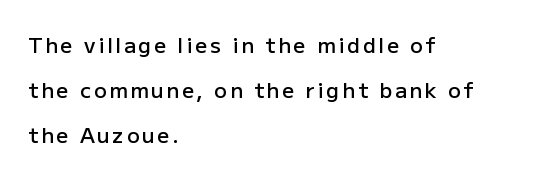
{"italic": "no", "bold": "semi", "underline": "no", "align": "left", "line_spacing": "loose", "line_spacing_ratio": 2.15, "glyph_px": 21}
